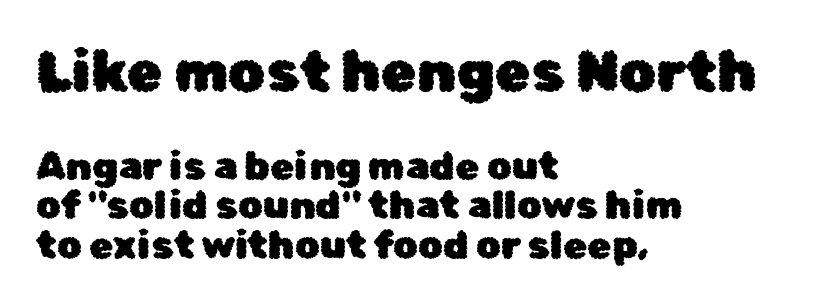
The font family rendered here belongs to the sans-serif group. Line beginnings align vertically; line endings do not. Only glyphs here, with clear space below each row. A typesetter would mark this as roman, not italic. Words appear dense and cohesive because spacing is normal.
